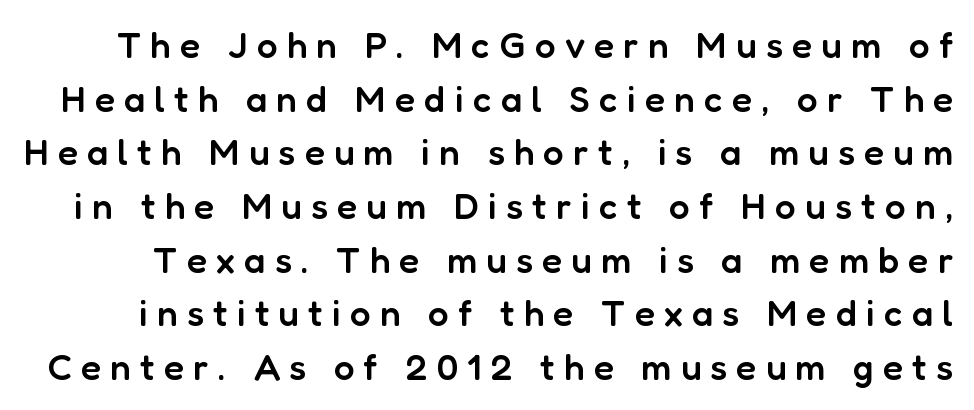
This is the in-between weight designers call semibold or demi. Anything drawn beneath the words? Only blank space. The letters advance in unequal steps, a hallmark of proportional type. Vertical spacing — default. The passage shown has open, widely tracked lettering throughout.
